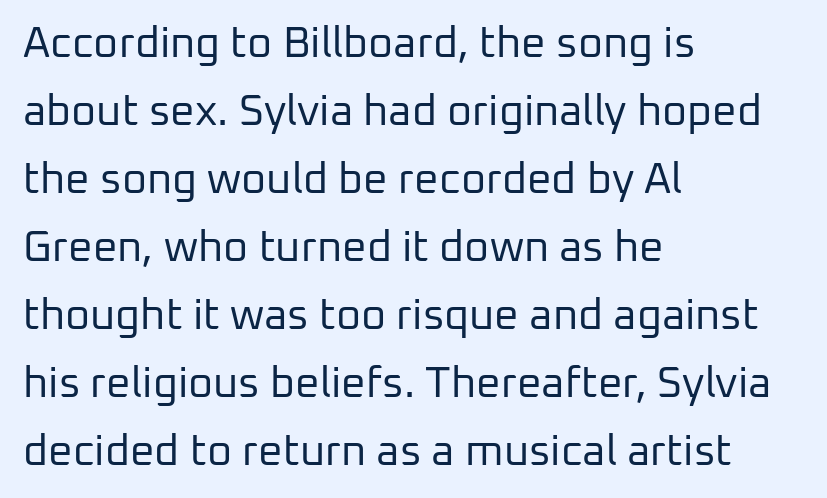
Q: Is the text bold? A: No.
Q: Is the text italic (slanted)? A: No, it is upright.
Q: Is the typeface a serif or a sans-serif typeface? A: Sans-serif.
Q: Is the text underlined? A: No.
Q: How is the paragraph aligned? A: Left-aligned.
Q: Is the spacing between letters normal or unusually wide? A: Normal.
Q: Is the spacing between lines tight, normal or loose? A: Normal.
Q: Width (condensed, normal, or wide)? A: Normal.
Q: Stroke contrast? A: Low.
Q: x-height? A: Medium.
Q: Monospaced? A: No.
